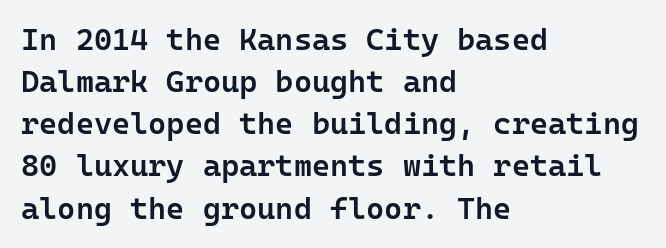
The image shows 31 px semibold sans-serif type, upright, monospaced; set left-aligned, normal line spacing (1.36x), normal letter spacing, not underlined; low stroke contrast and a medium x-height.
